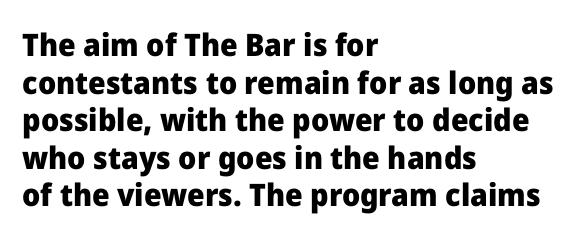
The face used here is a sans, in the tradition of grotesques and geometrics. Descender tails drop into unmarked territory. The lettering holds an erect, upright posture throughout. Weight check: bold — yes, fully.
